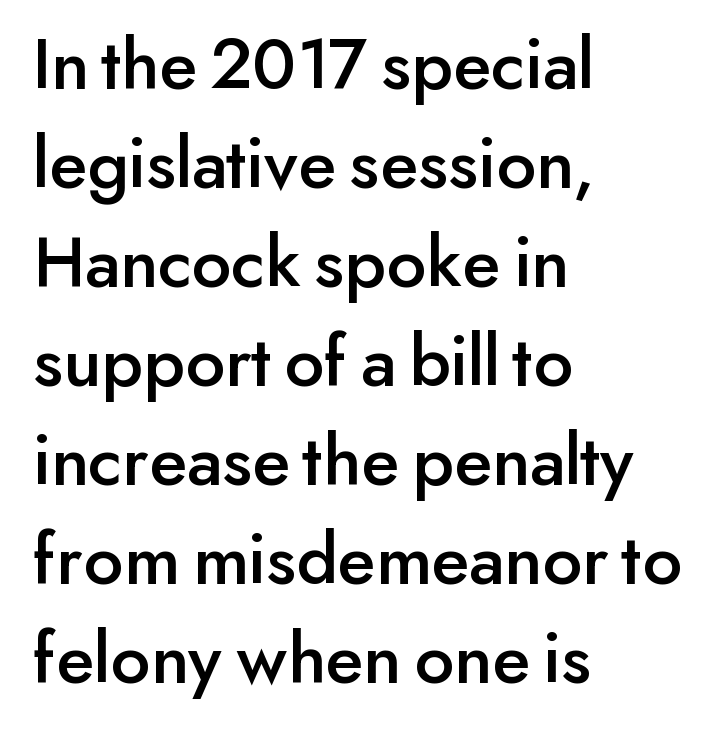
{"serif": "no", "italic": "no", "width": "normal", "stroke_contrast": "low", "x_height": "small", "monospaced": "no", "underline": "no", "align": "left", "line_spacing": "normal", "line_spacing_ratio": 1.32, "letter_spacing": "normal", "letter_spacing_em": 0.0, "glyph_px": 75}
